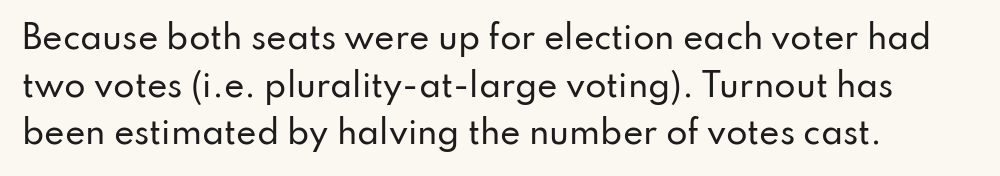
{"serif": "no", "italic": "no", "width": "normal", "stroke_contrast": "low", "x_height": "small", "monospaced": "no", "underline": "no", "align": "left", "line_spacing": "normal", "line_spacing_ratio": 1.54, "letter_spacing": "normal", "letter_spacing_em": 0.0, "glyph_px": 31}
